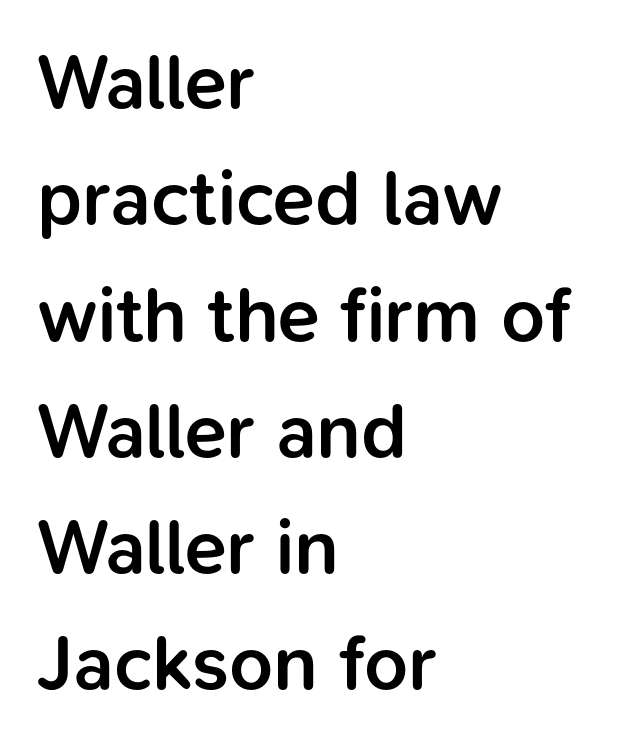
Q: Is the text bold? A: Semi-bold.
Q: Is the text italic (slanted)? A: No, it is upright.
Q: Is the typeface a serif or a sans-serif typeface? A: Sans-serif.
Q: Is the text underlined? A: No.
Q: How is the paragraph aligned? A: Left-aligned.
Q: Is the spacing between letters normal or unusually wide? A: Normal.
Q: Is the spacing between lines tight, normal or loose? A: Normal.
Q: Width (condensed, normal, or wide)? A: Normal.
Q: Stroke contrast? A: Low.
Q: x-height? A: Medium.
Q: Monospaced? A: No.
